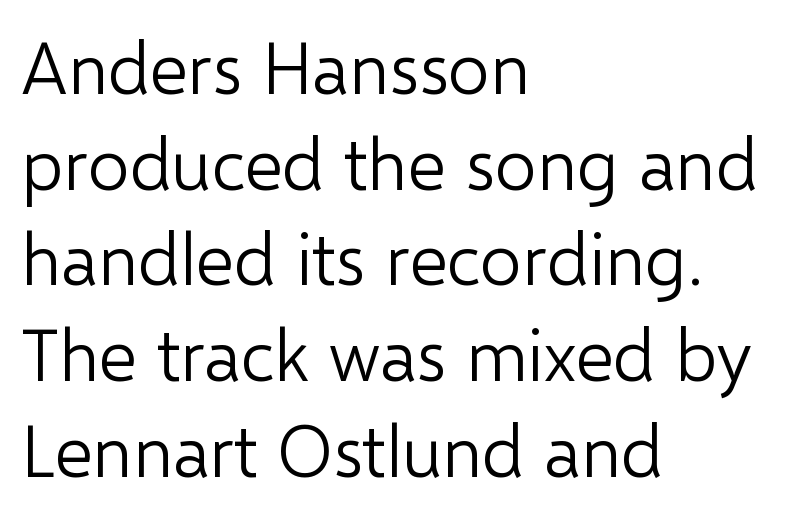
This sample keeps an unexceptional amount of space between lines. Note: no serifs on the glyphs. Compared with a centered layout, this one pins lines to the left instead. The face used here is proportionally spaced, like ordinary book or web type. There is no visible air inserted between adjacent glyphs. Descender tails drop into unmarked territory.
